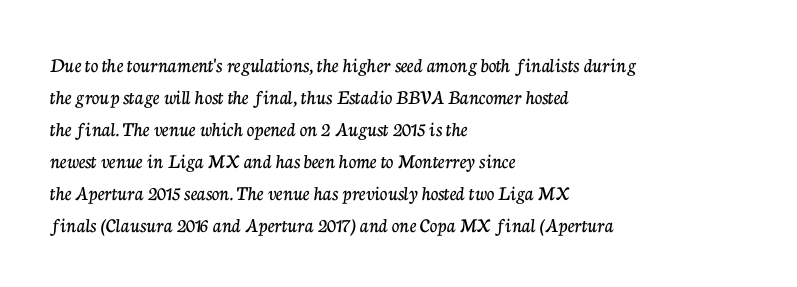
{"underline": "no", "align": "left", "line_spacing": "normal", "line_spacing_ratio": 1.52, "letter_spacing": "normal", "letter_spacing_em": 0.0, "glyph_px": 21}
